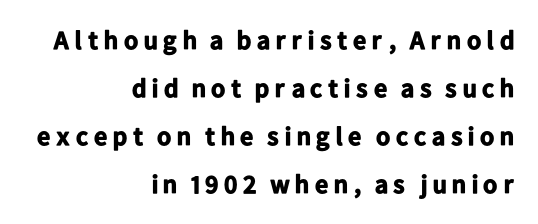
Does the lettering tilt? It doesn't — this is upright. These lines carry a lot of weight — the face is fully bold. Decoration check: the copy has no underline. The text block is weighted toward the right margin, trailing off unevenly leftward.
